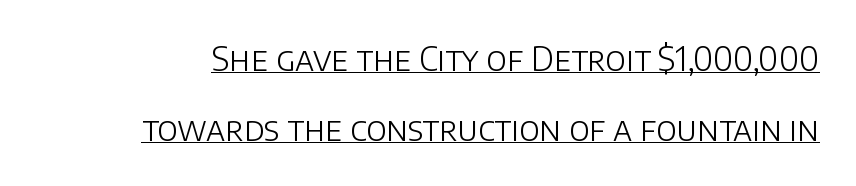
One glance says open: line gaps are wider than usual. The gaps between neighbouring characters are ordinary and unremarkable. A typesetter would call this proportional, since set widths differ per character. Note: no serifs on the glyphs. Underlining? Definitely there. Tall strokes in this sample are plumb rather than angled.
